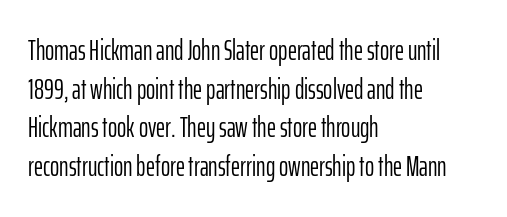
The image shows 28 px light, condensed sans-serif type, upright; set left-aligned, normal line spacing (1.38x), normal letter spacing, not underlined; low stroke contrast and a medium x-height.
